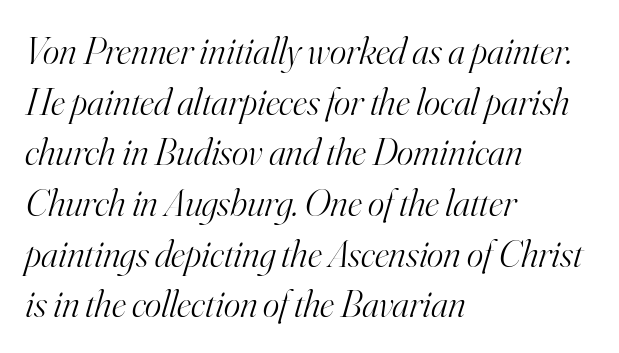
The image shows 39 px light serif type, italic (leaning right); set left-aligned, normal line spacing (1.3x), normal letter spacing, not underlined; high stroke contrast and a small x-height.
